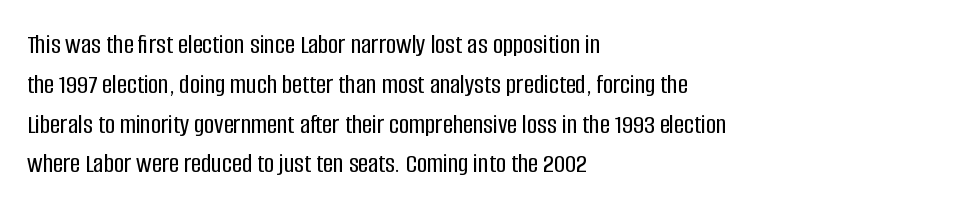
{"serif": "no", "italic": "no", "width": "condensed", "stroke_contrast": "low", "x_height": "large", "monospaced": "no", "underline": "no", "align": "left", "line_spacing": "normal", "line_spacing_ratio": 1.42, "letter_spacing": "normal", "letter_spacing_em": 0.0, "glyph_px": 28}
